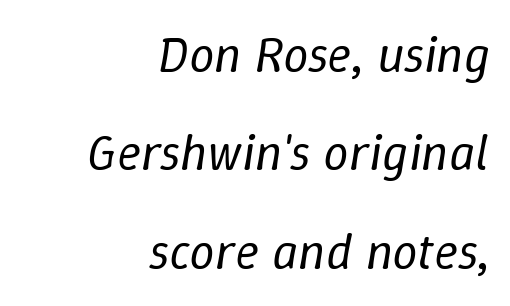
The image shows 51 px regular-weight type, italic (leaning right); set right-aligned, loose line spacing (1.93x), normal letter spacing, not underlined; low stroke contrast and a medium x-height.
